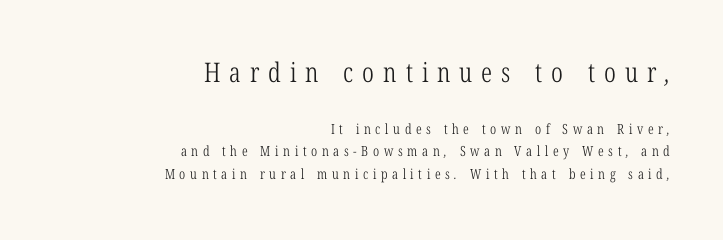
The letterforms sit at book weight or below. A clean baseline with only descenders dipping below it. Whoever set this made the first block the dominant, larger element. Caption: multi-line text, flush right, ragged left.
